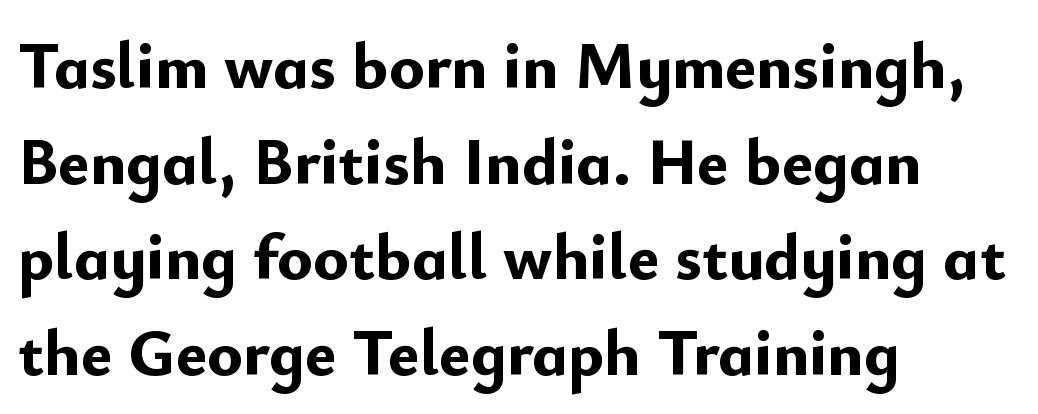
The image shows 66 px bold sans-serif type, upright; set left-aligned, normal line spacing (1.45x), normal letter spacing, not underlined; low stroke contrast and a small x-height.
